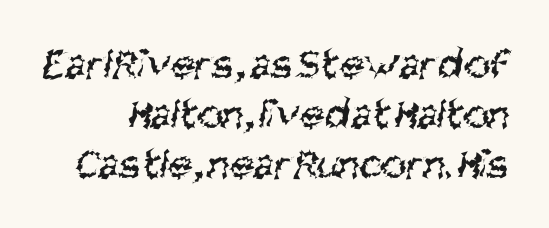
The image shows 44 px regular-weight, condensed sans-serif type; set tight line spacing (1.14x), normal letter spacing, not underlined; medium stroke contrast and a large x-height.
